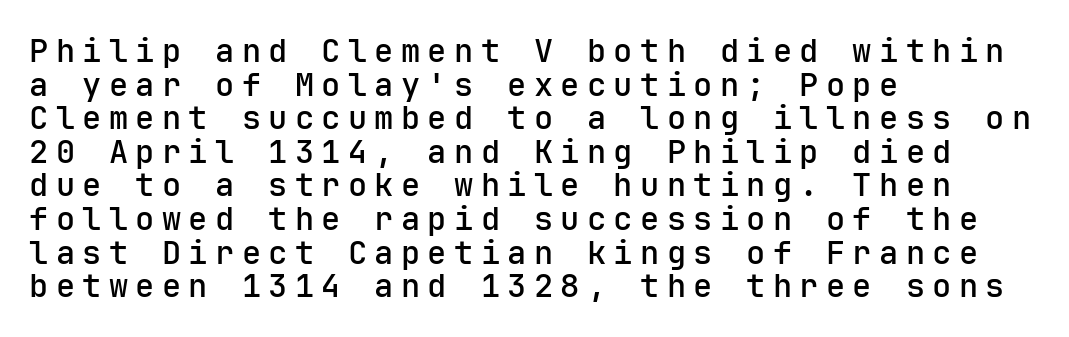
{"serif": "no", "italic": "no", "width": "normal", "stroke_contrast": "low", "x_height": "medium", "monospaced": "yes", "underline": "no", "align": "left", "line_spacing": "tight", "line_spacing_ratio": 1.05, "letter_spacing": "wide", "letter_spacing_em": 0.23, "glyph_px": 32}
